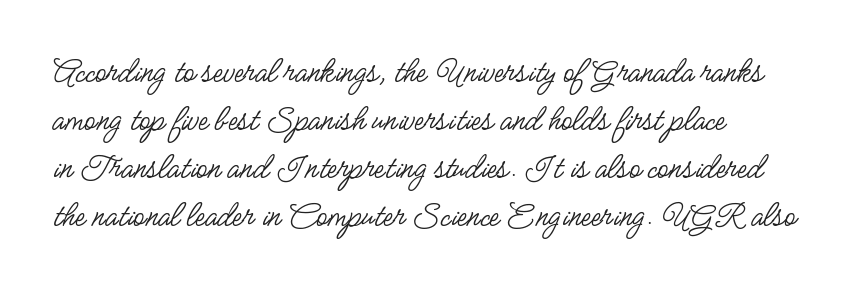
The letterforms sit shoulder to shoulder at normal distance. Do the characters align in a grid? No, the font is proportional. Think standard paragraph weight, or any step lighter than that. Normally led — the rows are evenly, conventionally spaced. Bare-footed words on every line.
